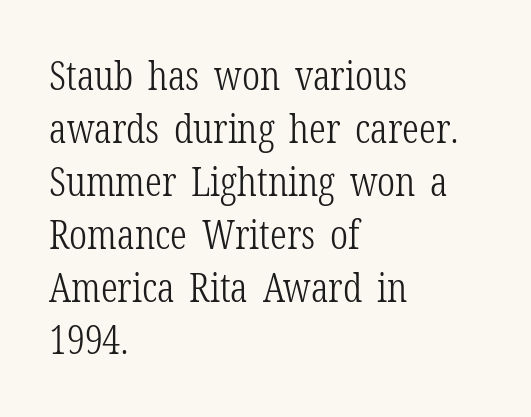
The type sits square on the baseline with zero lean. Think of a printed novel: that variable character pitch is what you see here. Weight: in the light-to-regular range. Underline: absent.
